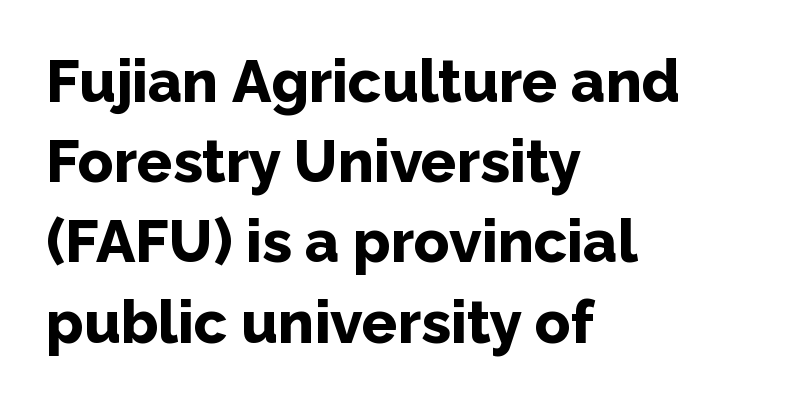
{"serif": "no", "italic": "no", "bold": "yes", "weight": "bold", "width": "normal", "stroke_contrast": "low", "x_height": "medium", "monospaced": "no", "underline": "no", "align": "left", "line_spacing": "normal", "line_spacing_ratio": 1.36, "letter_spacing": "normal", "letter_spacing_em": 0.0, "glyph_px": 59}
